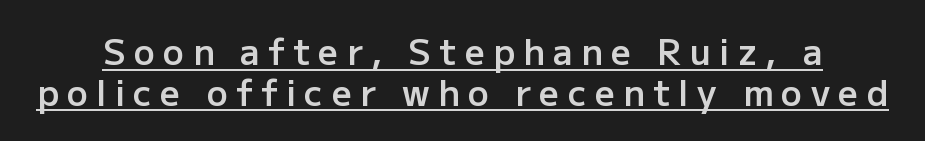
A semibold gives these letters moderate extra thickness, short of bold. The line texture is sparse and dotted thanks to wide tracking. The glyphs in this specimen are sans serif. This is underlined copy, the kind a proofreader might mark for attention. The typography opts for an upright posture over an oblique one. You could not count columns in this text — the font is proportionally spaced.
